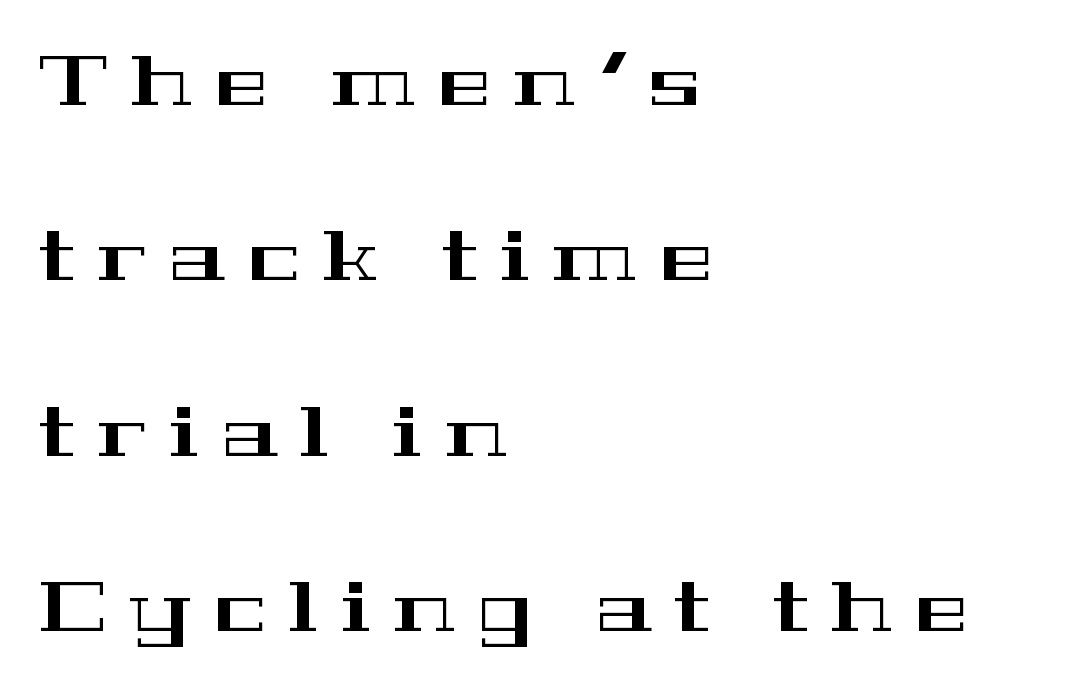
The image shows 71 px wide serif type, upright; set left-aligned, loose line spacing (2.47x), unusually wide letter spacing (+0.32 em), not underlined; high stroke contrast and a medium x-height.
